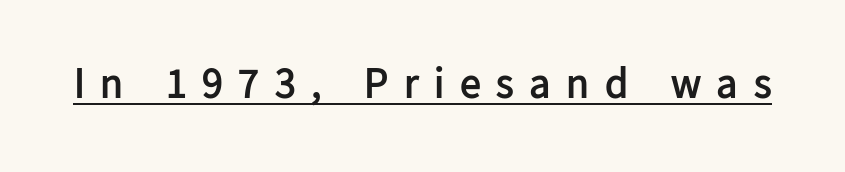
The type is letterspaced generously, with wide tracking. Note the varied advance widths — an 'i' is clearly narrower than an 'm'. The lettering holds an erect, upright posture throughout. A sans-serif font was chosen for this passage.
